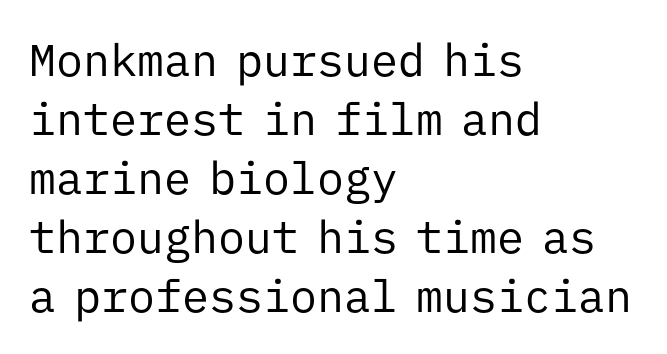
Fixed-width glyphs throughout — classic coding-font behaviour. Glance below the letters and you will spot only blank space. The letters stand upright; this is a roman face. Weight: regular or lighter.
